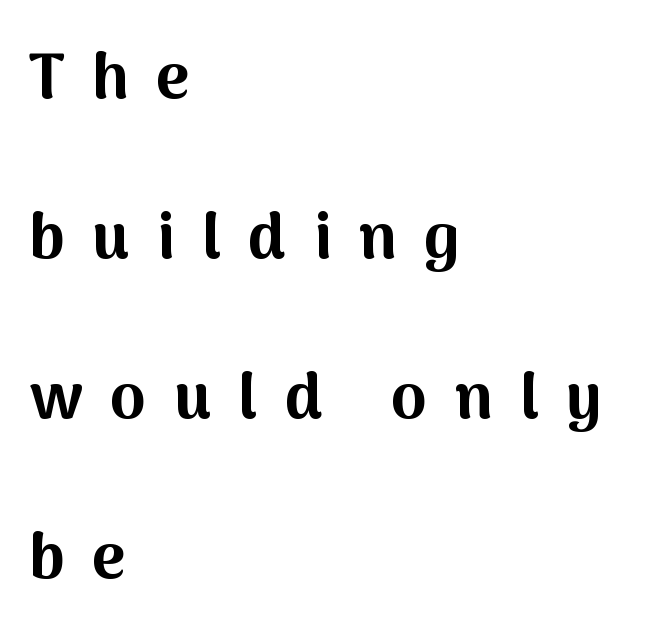
{"serif": "no", "italic": "no", "bold": "yes", "weight": "bold", "width": "normal", "stroke_contrast": "medium", "x_height": "medium", "monospaced": "no", "underline": "no", "align": "left", "line_spacing": "loose", "line_spacing_ratio": 2.5, "letter_spacing": "wide", "letter_spacing_em": 0.43, "glyph_px": 64}
